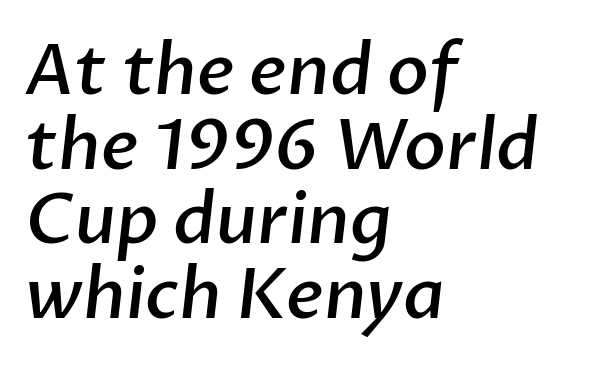
Caption: multi-line text, flush left, ragged right. Regarding serifs, this sample does without them. This sample uses plain, unmodified letter spacing. The gap between lines stays unmarked. Regarding leading, the lines here are crowded together. The passage shown is semibold, sitting just below true bold.
